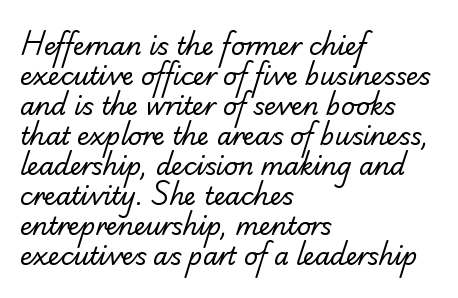
Notice how descenders clear the ascenders below comfortably — that's standard leading. The font is comparable to plain body text, perhaps lighter. Compared with a centered layout, this one pins lines to the left instead. Words float on clear page, feet unadorned. The letterforms sit shoulder to shoulder at normal distance.
